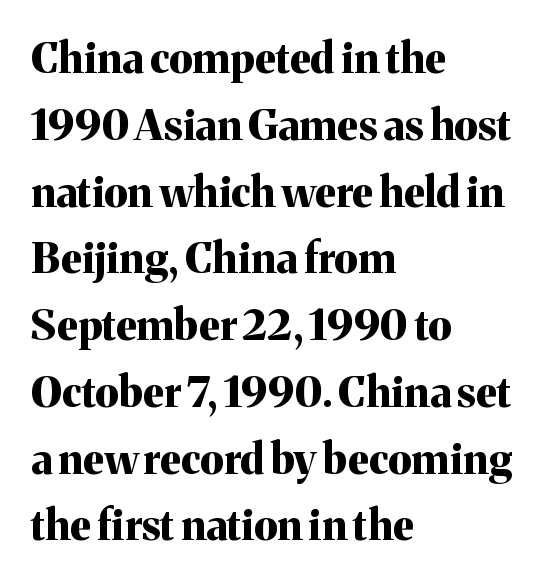
{"serif": "yes", "italic": "no", "bold": "yes", "weight": "bold", "width": "normal", "stroke_contrast": "medium", "x_height": "medium", "monospaced": "no", "underline": "no", "align": "left", "line_spacing": "normal", "line_spacing_ratio": 1.59, "letter_spacing": "normal", "letter_spacing_em": 0.0, "glyph_px": 42}
